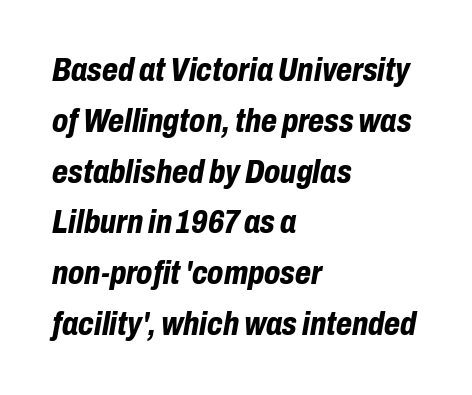
The image shows 33 px bold, condensed type, italic (leaning right); set left-aligned, normal line spacing (1.54x), normal letter spacing, not underlined; low stroke contrast and a medium x-height.
